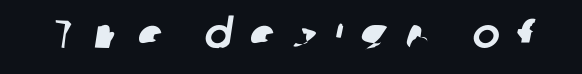
Q: Is the typeface a serif or a sans-serif typeface? A: Sans-serif.
Q: Is the text underlined? A: No.
Q: Is the spacing between letters normal or unusually wide? A: Unusually wide.
Q: Width (condensed, normal, or wide)? A: Normal.
Q: Stroke contrast? A: Low.
Q: x-height? A: Medium.
Q: Monospaced? A: No.
